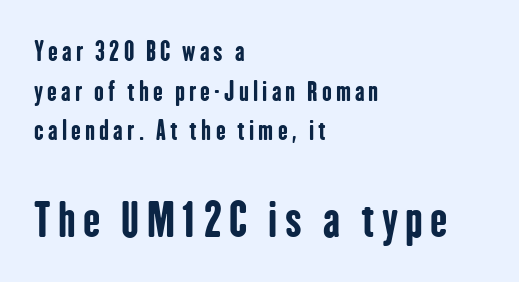
The image shows 46 px bold, condensed sans-serif type, upright; set left-aligned, normal line spacing (1.52x), not underlined; the second (bottom) block is 1.77x larger; low stroke contrast and a medium x-height.
